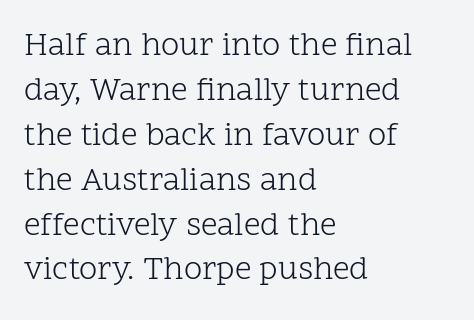
Q: Is the text bold? A: No.
Q: Is the text italic (slanted)? A: No, it is upright.
Q: Is the typeface a serif or a sans-serif typeface? A: Serif.
Q: Is the text underlined? A: No.
Q: How is the paragraph aligned? A: Left-aligned.
Q: Is the spacing between letters normal or unusually wide? A: Normal.
Q: Is the spacing between lines tight, normal or loose? A: Normal.
Q: Width (condensed, normal, or wide)? A: Normal.
Q: Stroke contrast? A: Low.
Q: x-height? A: Medium.
Q: Monospaced? A: No.
